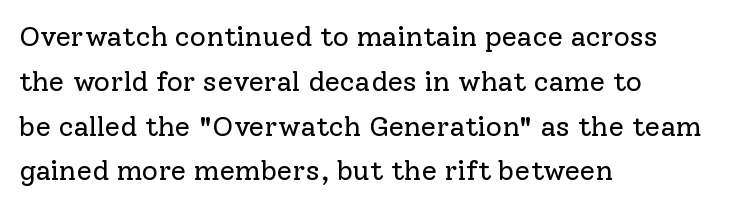
Letters rest on an invisible, unmarked baseline. Does the type have serifs? Yes, each stem ends in a small foot. You can tell it's not italic because the verticals are truly vertical. The passage shown stacks its lines at a standard gap. The letters sit at their default tracking, neither squeezed nor spread. Stroke thickness stays within the range of a standard reading face or lighter.
